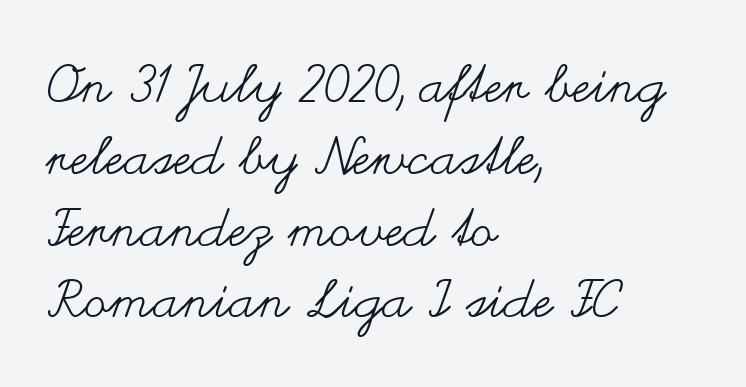
The passage shown has conventional tracking throughout. Think standard paragraph weight, or any step lighter than that. Honestly, the row spacing looks completely unremarkable. The space directly below the letters is spotless. Here the designer chose a conventional face with non-uniform glyph widths. In CSS terms this would be text-align: left.
